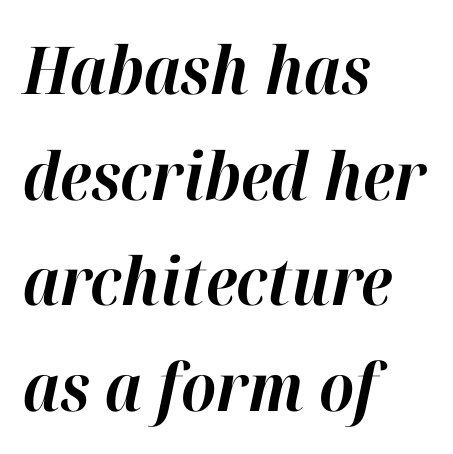
Q: Is the text bold? A: Yes.
Q: Is the text italic (slanted)? A: Yes, it leans right by about 12 degrees.
Q: Is the text underlined? A: No.
Q: How is the paragraph aligned? A: Left-aligned.
Q: Is the spacing between letters normal or unusually wide? A: Normal.
Q: Is the spacing between lines tight, normal or loose? A: Normal.
Q: Width (condensed, normal, or wide)? A: Normal.
Q: Stroke contrast? A: High.
Q: x-height? A: Medium.
Q: Monospaced? A: No.
